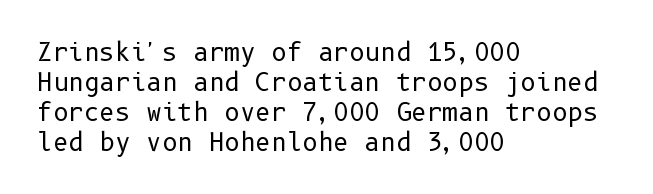
Honestly, there is no underline to notice here at all. The font's upright variant was chosen for this text. Horizontally, the lines are justified to the leading edge only. Bold? No — there's no thickening of the strokes.
